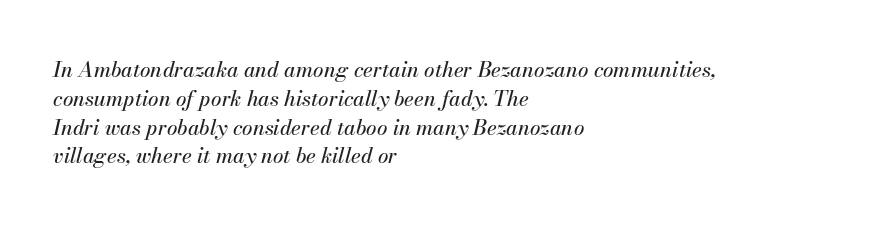
The image shows 21 px text type, italic (leaning right); set left-aligned, normal line spacing (1.37x), normal letter spacing, not underlined.
